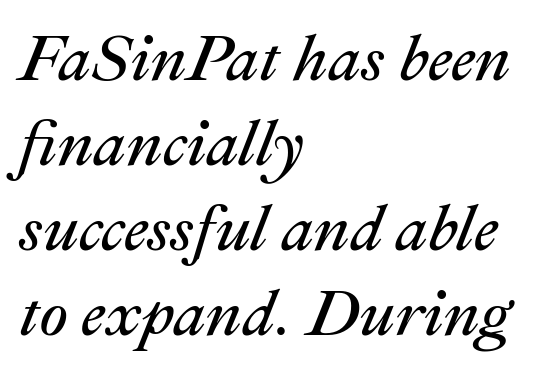
Notice how the passage keeps a crisp vertical edge on the left only. Vertical spacing — default. Stems here are at most as thick as an everyday book face. The specimen reads as italic at a glance. A typesetter would call this proportional, since set widths differ per character. The letters sit at their default tracking, neither squeezed nor spread.
